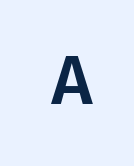
The image shows 68 px sans-serif type, upright; set unusually wide letter spacing (+0.28 em), not underlined; low stroke contrast and a medium x-height.
